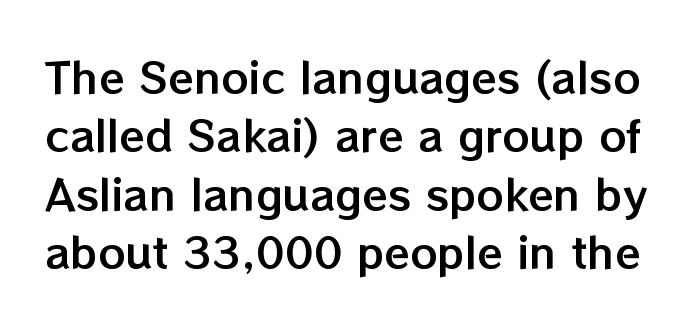
{"italic": "no", "width": "normal", "stroke_contrast": "low", "x_height": "medium", "monospaced": "no", "underline": "no", "line_spacing": "normal", "line_spacing_ratio": 1.39, "letter_spacing": "normal", "letter_spacing_em": 0.0, "glyph_px": 42}
